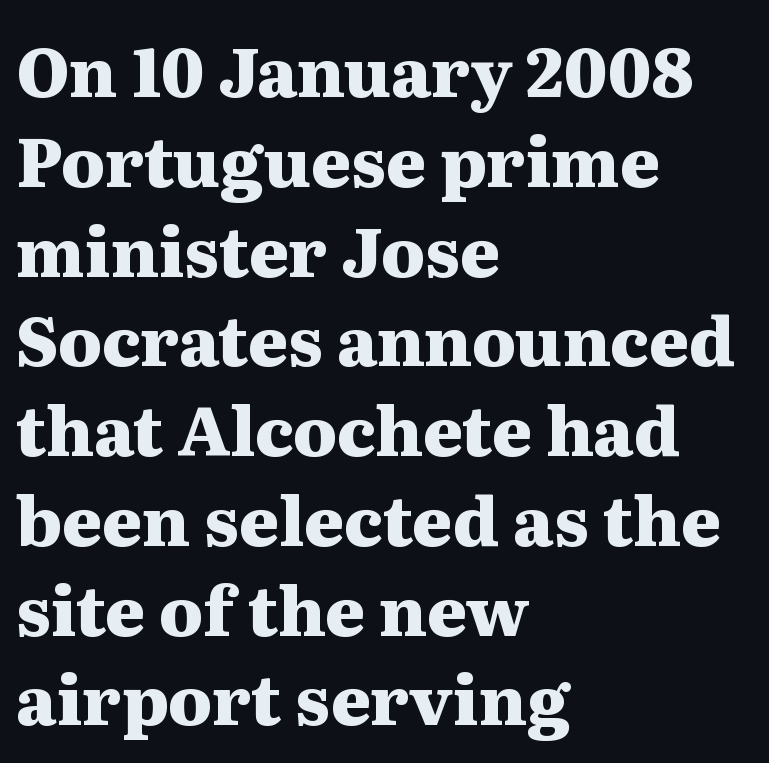
Q: Is the text bold? A: Yes.
Q: Is the text italic (slanted)? A: No, it is upright.
Q: Is the typeface a serif or a sans-serif typeface? A: Serif.
Q: Is the text underlined? A: No.
Q: How is the paragraph aligned? A: Left-aligned.
Q: Is the spacing between letters normal or unusually wide? A: Normal.
Q: Is the spacing between lines tight, normal or loose? A: Normal.
Q: Width (condensed, normal, or wide)? A: Wide.
Q: Stroke contrast? A: Medium.
Q: x-height? A: Medium.
Q: Monospaced? A: No.
